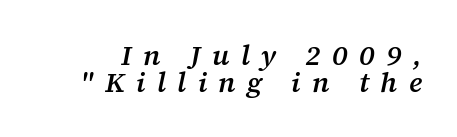
A typesetter would call this proportional, since set widths differ per character. The rendering uses a small line-height, squeezing the rows. The designer went with a serif here, giving each stem small feet. Words appear elongated and porous because spacing is wide. You can tell it's italic because the verticals aren't actually vertical. Unmarked baselines from the first word to the last.
